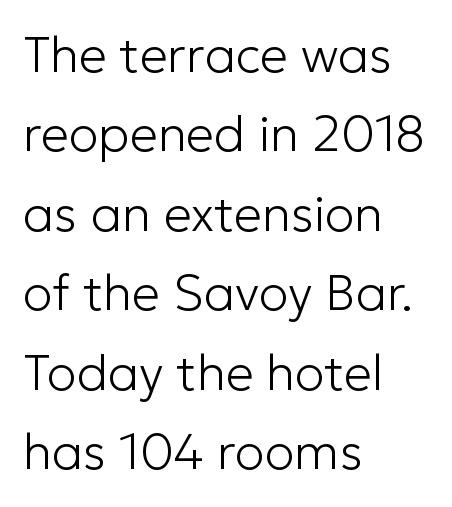
{"serif": "no", "italic": "no", "bold": "no", "weight": "light", "width": "normal", "stroke_contrast": "low", "x_height": "medium", "monospaced": "no", "underline": "no", "align": "left", "line_spacing": "normal", "line_spacing_ratio": 1.59, "letter_spacing": "normal", "letter_spacing_em": 0.0, "glyph_px": 50}
